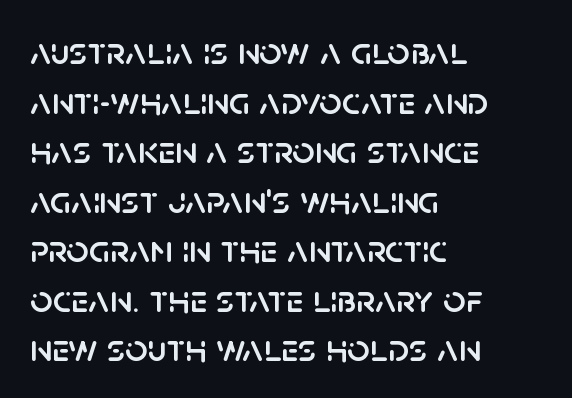
The lettering stays uniformly vertical, giving the passage a roman look. Alignment: flush left. Has an underline been added? It has not. Check where the strokes stop: nothing finishes them off — pure sans. Here the designer chose a conventional face with non-uniform glyph widths. Line spacing here is normal.
